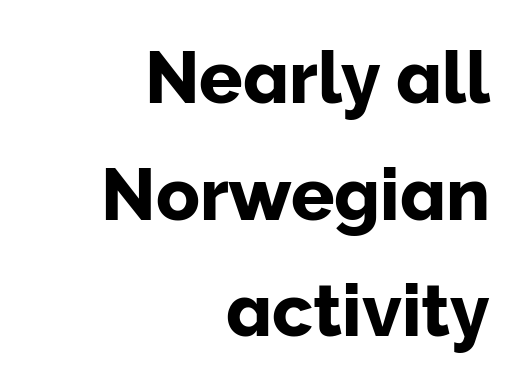
{"serif": "no", "italic": "no", "width": "normal", "stroke_contrast": "low", "x_height": "medium", "monospaced": "no", "underline": "no", "align": "right", "line_spacing": "normal", "line_spacing_ratio": 1.62, "letter_spacing": "normal", "letter_spacing_em": 0.0, "glyph_px": 72}
